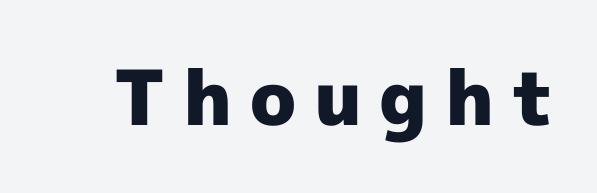
{"serif": "no", "italic": "no", "bold": "yes", "weight": "heavy", "width": "normal", "x_height": "medium", "monospaced": "no", "underline": "no", "letter_spacing": "wide", "letter_spacing_em": 0.23, "glyph_px": 76}
